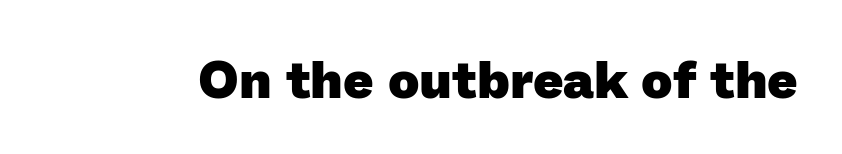
Q: Is the text bold? A: Yes.
Q: Is the typeface a serif or a sans-serif typeface? A: Sans-serif.
Q: Is the text underlined? A: No.
Q: Is the spacing between letters normal or unusually wide? A: Normal.
Q: Width (condensed, normal, or wide)? A: Normal.
Q: Stroke contrast? A: Low.
Q: x-height? A: Medium.
Q: Monospaced? A: No.
